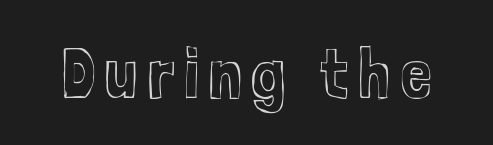
{"italic": "no", "width": "condensed", "x_height": "medium", "monospaced": "no", "underline": "no", "glyph_px": 72}
